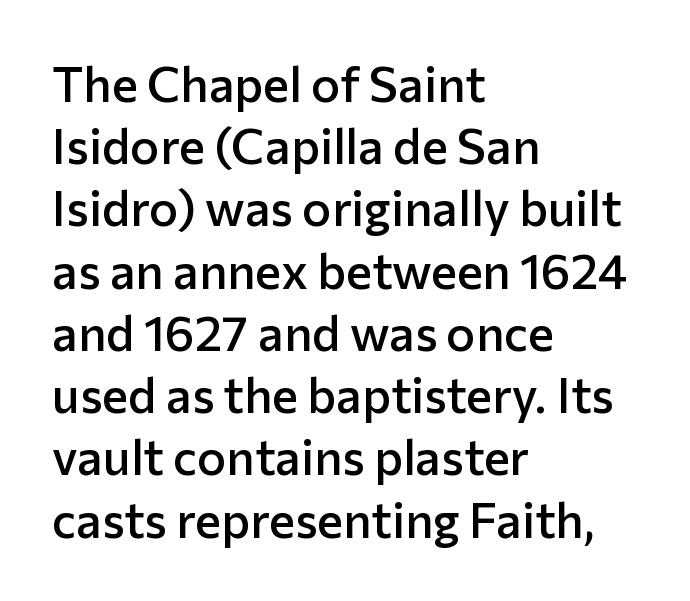
A roman cut, with each character standing at attention. This rendering features lettering with no underline. Glyph-to-glyph distance matches everyday printed text. Note the varied advance widths — an 'i' is clearly narrower than an 'm'. Layout note: lines flush left.
